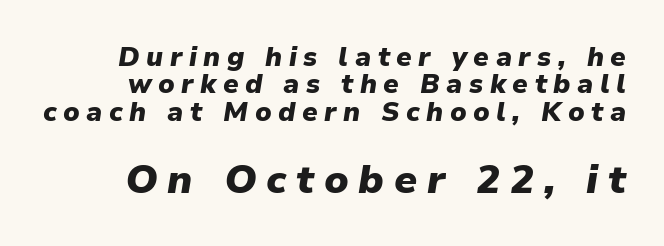
{"italic": "yes", "lean": "right", "slant_degrees": 9, "bold": "yes", "weight": "heavy", "width": "normal", "stroke_contrast": "low", "x_height": "medium", "monospaced": "no", "underline": "no", "line_spacing": "tight", "line_spacing_ratio": 1.01, "letter_spacing": "wide", "letter_spacing_em": 0.24, "larger_block": "second", "size_ratio": 1.48, "glyph_px": 40}
